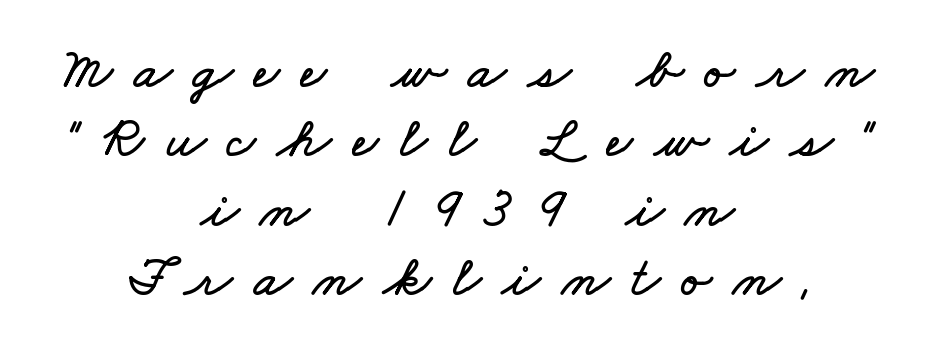
Looks like regular typesetting: each glyph gets only the width it needs. Plain, unruled lines of type. Inter-character spacing is expanded well beyond the font's built-in metrics. Both edges are ragged and mirror each other, which tells us the setting is centered.
